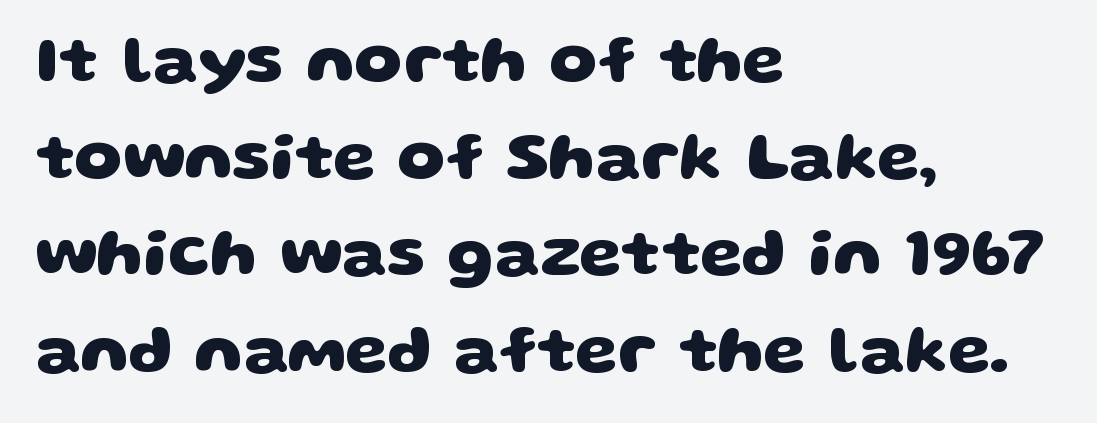
Q: Is the text bold? A: Yes.
Q: Is the typeface a serif or a sans-serif typeface? A: Sans-serif.
Q: Is the text underlined? A: No.
Q: How is the paragraph aligned? A: Left-aligned.
Q: Is the spacing between letters normal or unusually wide? A: Normal.
Q: Is the spacing between lines tight, normal or loose? A: Normal.
Q: Width (condensed, normal, or wide)? A: Wide.
Q: Stroke contrast? A: Low.
Q: x-height? A: Large.
Q: Monospaced? A: No.
